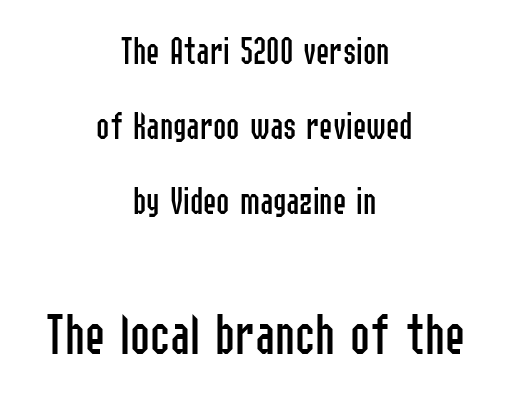
The image shows 60 px regular-weight, condensed sans-serif type, upright; set centered, line spacing 1.88x, normal letter spacing, not underlined; the second (bottom) block is 1.5x larger; low stroke contrast and a medium x-height.
